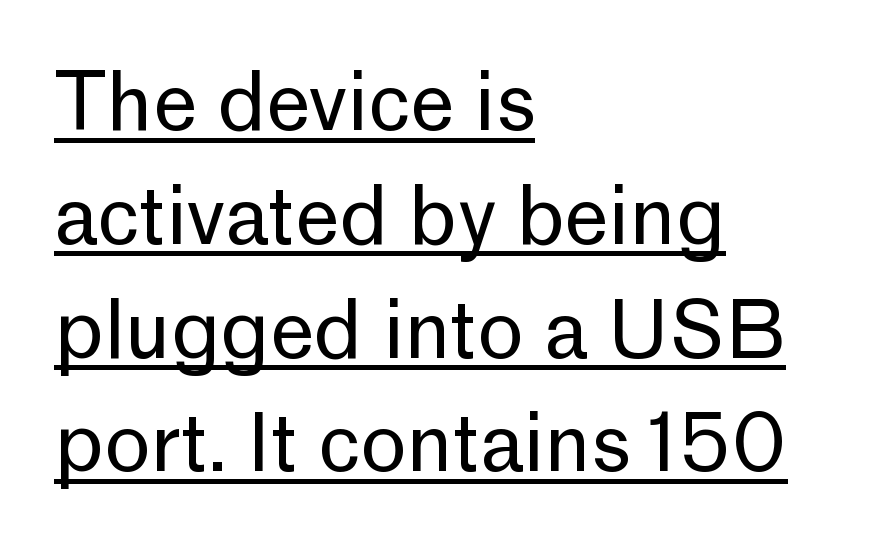
{"serif": "no", "italic": "no", "bold": "no", "weight": "regular", "width": "normal", "stroke_contrast": "low", "x_height": "medium", "monospaced": "no", "underline": "yes", "align": "left", "line_spacing": "normal", "line_spacing_ratio": 1.44, "letter_spacing": "normal", "letter_spacing_em": 0.0, "glyph_px": 79}
